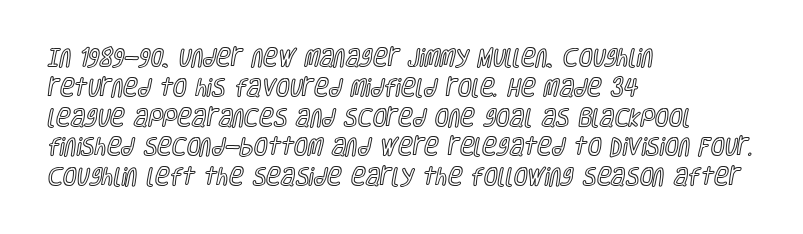
The image shows 20 px text type; set left-aligned, normal line spacing (1.49x), normal letter spacing, not underlined.
